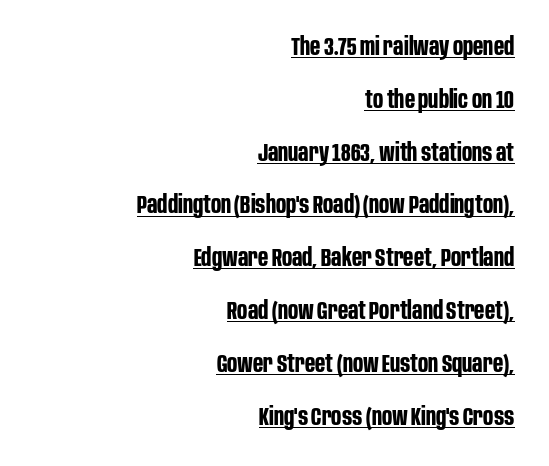
On the weight axis this lands at bold, roughly 700. Visually the block forms a straight wall on the right and a jagged coastline on the left. Underlining? Definitely there. Tracking value appears to be zero — textbook default spacing. Baseline-to-baseline distance is far greater than the letter height. The font's upright variant was chosen for this text.
